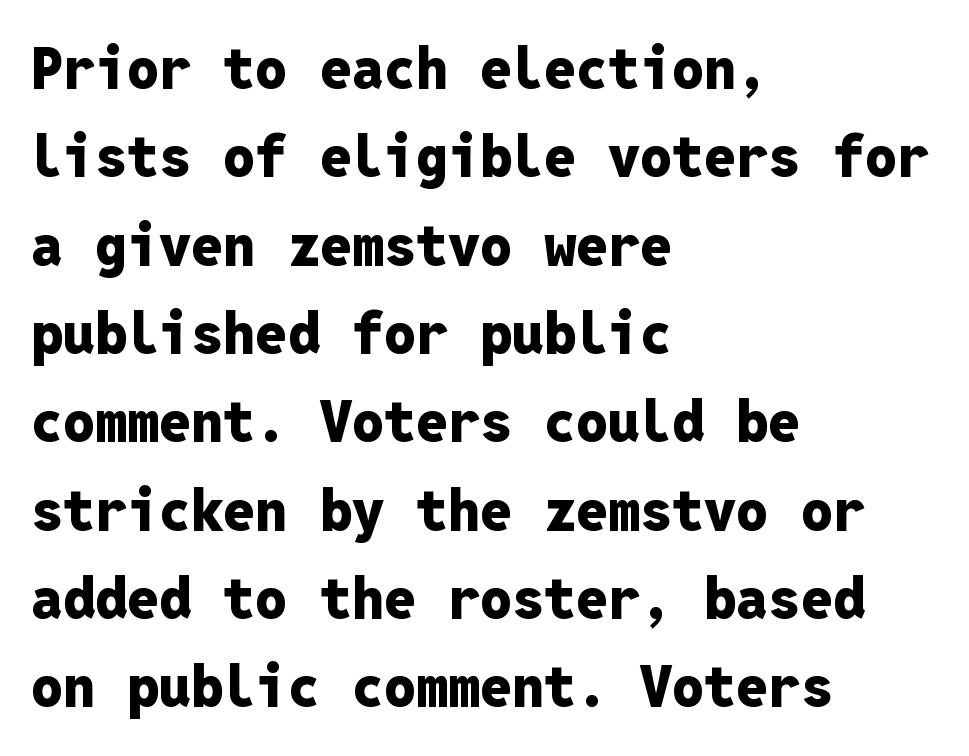
{"serif": "no", "italic": "no", "bold": "yes", "weight": "heavy", "width": "normal", "stroke_contrast": "low", "x_height": "medium", "monospaced": "yes", "underline": "no", "align": "left", "line_spacing": "normal", "line_spacing_ratio": 1.55, "letter_spacing": "normal", "letter_spacing_em": 0.0, "glyph_px": 57}
